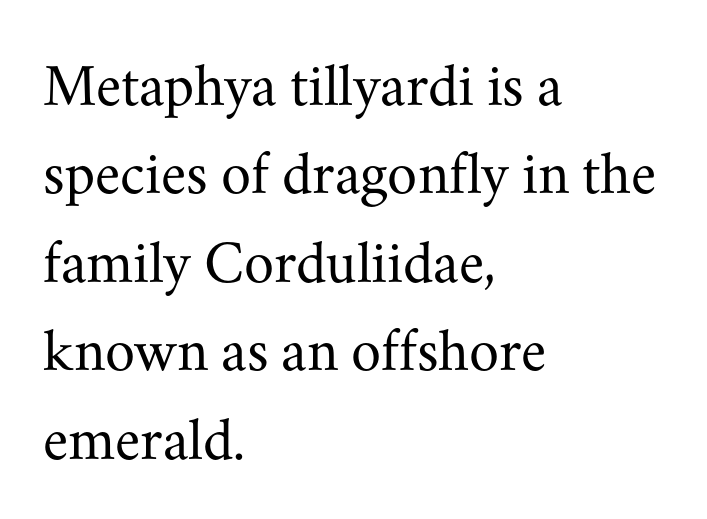
{"serif": "yes", "italic": "no", "bold": "no", "weight": "regular", "width": "normal", "stroke_contrast": "medium", "x_height": "small", "monospaced": "no", "underline": "no", "align": "left", "line_spacing": "normal", "line_spacing_ratio": 1.45, "letter_spacing": "normal", "letter_spacing_em": 0.0, "glyph_px": 61}
